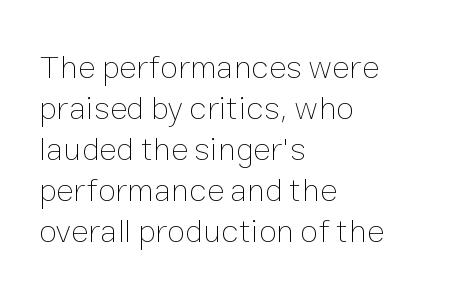
Here the glyphs are tracked normally, forming tight word shapes. Do the characters align in a grid? No, the font is proportional. A student would call this left alignment; a typographer would say flush left, rag right. Rule under the text: the space is simply empty. No chunkiness to these letters — they're not bold. When letters stand straight like this, we call the style roman or upright.
